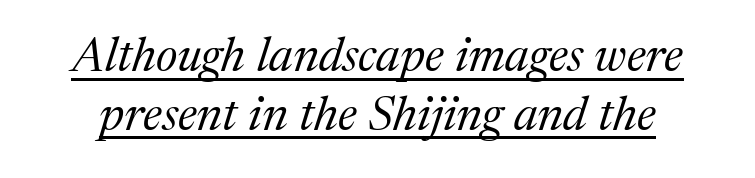
{"serif": "yes", "italic": "yes", "lean": "right", "slant_degrees": 17, "bold": "no", "weight": "regular", "width": "normal", "stroke_contrast": "medium", "x_height": "medium", "monospaced": "no", "underline": "yes", "line_spacing_ratio": 1.22, "letter_spacing": "normal", "letter_spacing_em": 0.0, "glyph_px": 48}
